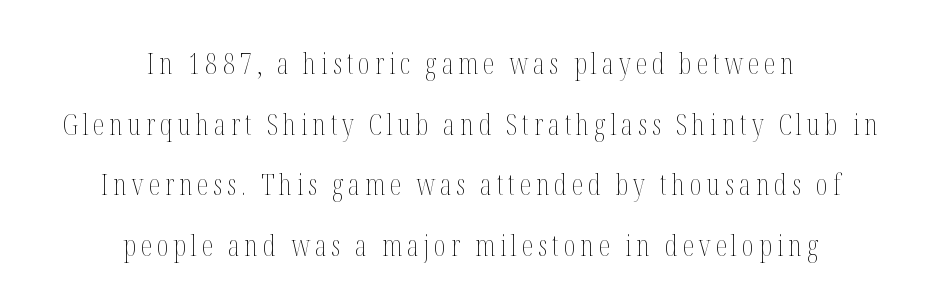
{"italic": "no", "bold": "no", "weight": "thin", "width": "condensed", "stroke_contrast": "medium", "x_height": "medium", "monospaced": "no", "underline": "no", "align": "center", "line_spacing": "loose", "line_spacing_ratio": 2.09, "glyph_px": 29}
